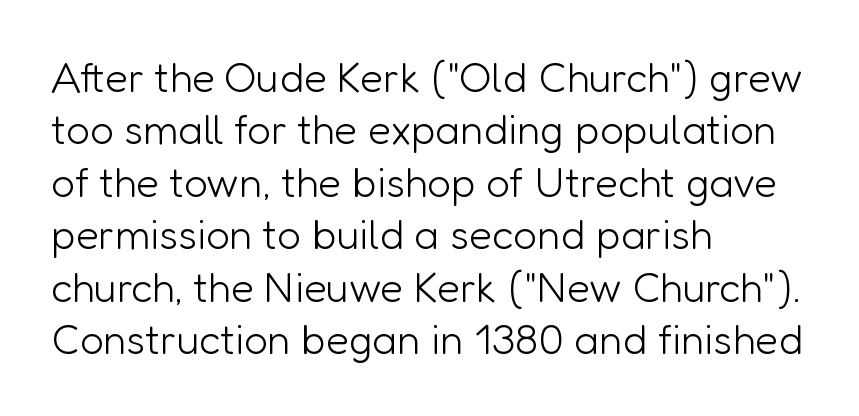
The image shows 42 px light sans-serif type, upright; set left-aligned, normal line spacing (1.25x), normal letter spacing, not underlined; low stroke contrast and a medium x-height.
